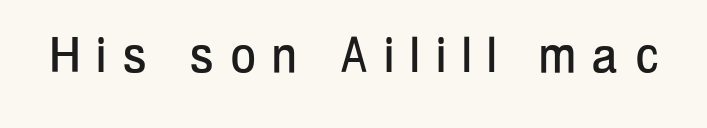
Letters rest on an invisible, unmarked baseline. Spacing verdict: proportional, widths tailored to each character. Vertical strokes here are truly vertical. Display-style spreading of the glyphs; the letterfit is very open. The text was rendered using a sans face with plain stroke endings.
